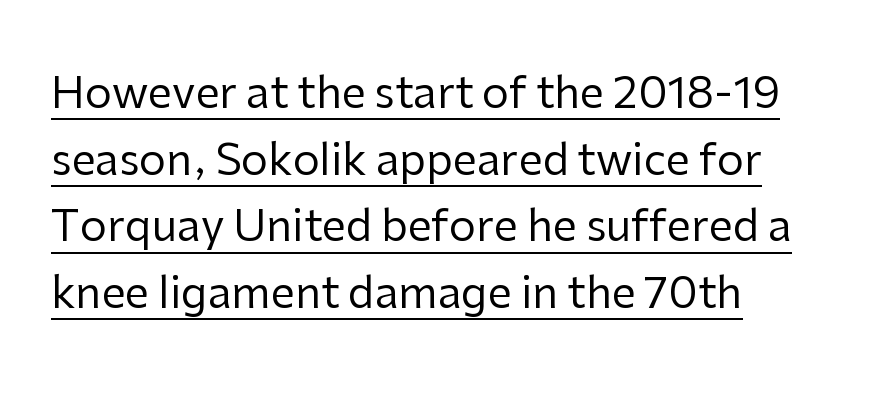
Q: Is the text bold? A: No.
Q: Is the text italic (slanted)? A: No, it is upright.
Q: Is the typeface a serif or a sans-serif typeface? A: Sans-serif.
Q: Is the text underlined? A: Yes.
Q: How is the paragraph aligned? A: Left-aligned.
Q: Is the spacing between letters normal or unusually wide? A: Normal.
Q: Is the spacing between lines tight, normal or loose? A: Normal.
Q: Width (condensed, normal, or wide)? A: Normal.
Q: Stroke contrast? A: Low.
Q: x-height? A: Medium.
Q: Monospaced? A: No.
